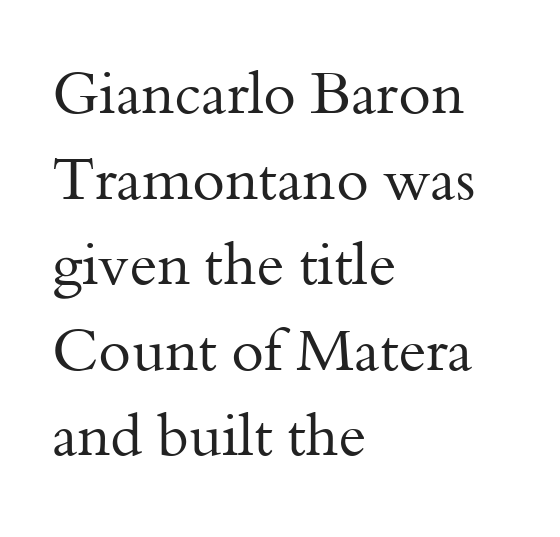
Q: Is the text bold? A: No.
Q: Is the text italic (slanted)? A: No, it is upright.
Q: Is the typeface a serif or a sans-serif typeface? A: Serif.
Q: Is the text underlined? A: No.
Q: How is the paragraph aligned? A: Left-aligned.
Q: Is the spacing between letters normal or unusually wide? A: Normal.
Q: Is the spacing between lines tight, normal or loose? A: Normal.
Q: Width (condensed, normal, or wide)? A: Normal.
Q: Stroke contrast? A: Medium.
Q: x-height? A: Small.
Q: Monospaced? A: No.
